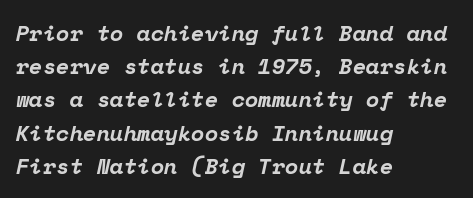
Q: Is the text bold? A: Yes.
Q: Is the text italic (slanted)? A: Yes, it leans right by about 12 degrees.
Q: Is the text underlined? A: No.
Q: How is the paragraph aligned? A: Left-aligned.
Q: Is the spacing between letters normal or unusually wide? A: Normal.
Q: Is the spacing between lines tight, normal or loose? A: Normal.
